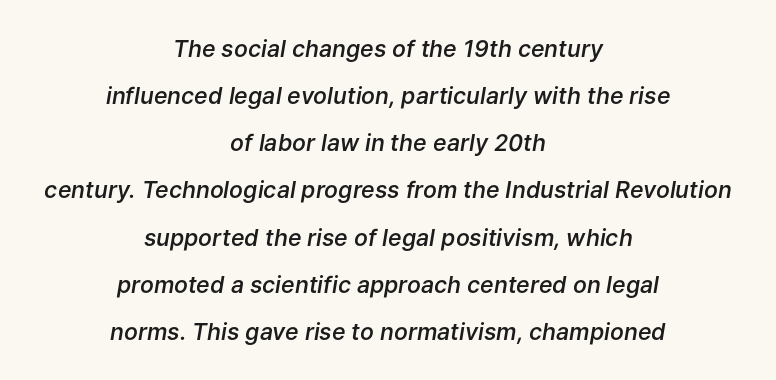
Q: Is the text bold? A: Semi-bold.
Q: Is the text italic (slanted)? A: Yes, it leans right by about 9 degrees.
Q: Is the text underlined? A: No.
Q: How is the paragraph aligned? A: Centered.
Q: Is the spacing between letters normal or unusually wide? A: Normal.
Q: Is the spacing between lines tight, normal or loose? A: Loose.
